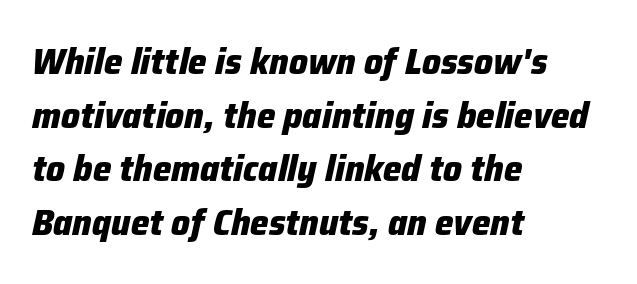
{"italic": "yes", "lean": "right", "slant_degrees": 12, "bold": "yes", "weight": "heavy", "width": "normal", "stroke_contrast": "low", "x_height": "medium", "monospaced": "no", "underline": "no", "align": "left", "line_spacing": "normal", "line_spacing_ratio": 1.45, "letter_spacing": "normal", "letter_spacing_em": 0.0, "glyph_px": 37}
